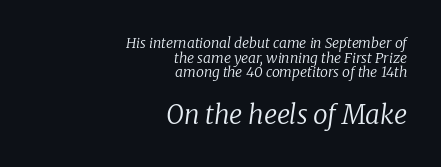
Q: Is the text bold? A: No.
Q: Is the text italic (slanted)? A: Yes, it leans right by about 8 degrees.
Q: Is the text underlined? A: No.
Q: How is the paragraph aligned? A: Right-aligned.
Q: Is the spacing between letters normal or unusually wide? A: Normal.
Q: Is the spacing between lines tight, normal or loose? A: Tight.
Q: Which block of text is set in a larger size, the first (top) or the second (bottom)? A: The second (bottom) one.
